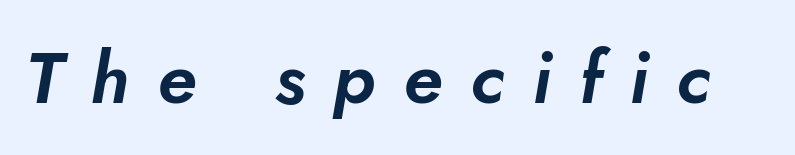
{"italic": "yes", "lean": "right", "slant_degrees": 5, "width": "normal", "stroke_contrast": "low", "x_height": "small", "monospaced": "no", "underline": "no", "letter_spacing": "wide", "letter_spacing_em": 0.39, "glyph_px": 72}
